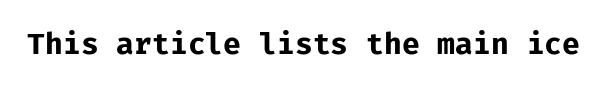
This sample uses a sans-serif face. Every stem runs plumb, perpendicular to the baseline. Caption: standard tracking, unaltered. A clean baseline with only descenders dipping below it.
